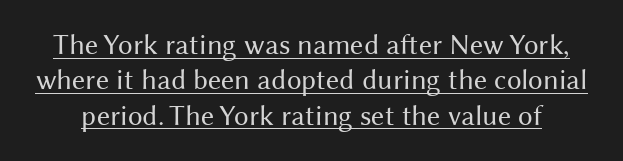
The lettering stays uniformly vertical, giving the passage a roman look. Bold? No — there's no thickening of the strokes. Here the glyphs are tracked normally, forming tight word shapes. This sample has the flowing, uneven cadence of proportional lettering.
